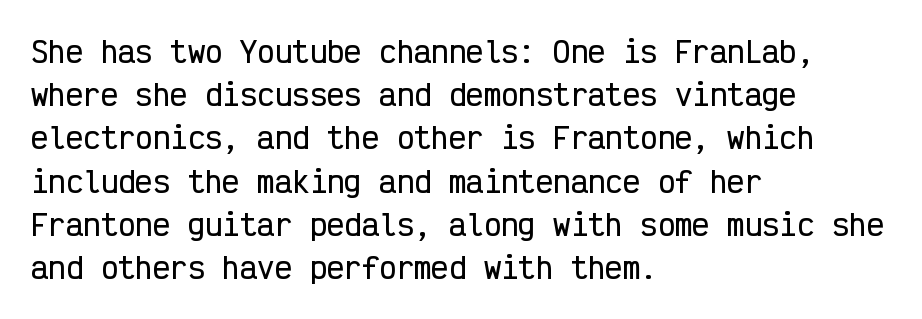
The image shows 29 px condensed sans-serif type, upright, monospaced; set left-aligned, normal line spacing (1.49x), normal letter spacing, not underlined; low stroke contrast and a medium x-height.
